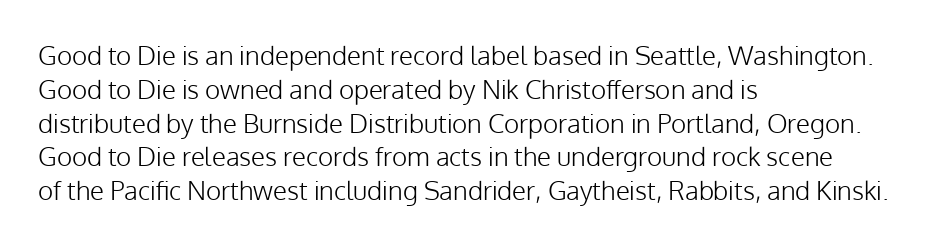
The image shows 26 px text type, upright; set left-aligned, normal line spacing (1.3x), normal letter spacing, not underlined.
